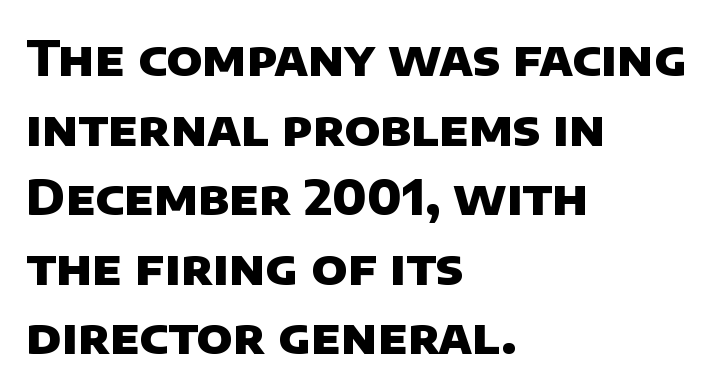
A full-strength bold gives these letters their thick strokes. Typographically, this falls in the sans-serif category. This sample keeps an unexceptional amount of space between lines. The rendering keeps characters at their native spacing. The lines are quadded left. Unmarked baselines from the first word to the last.
